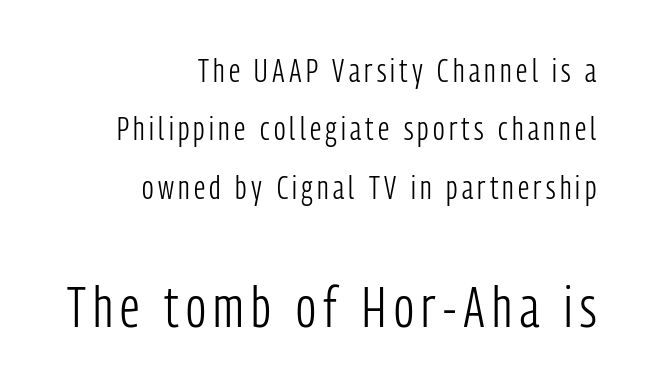
Q: Is the text bold? A: No.
Q: Is the text italic (slanted)? A: No, it is upright.
Q: Is the typeface a serif or a sans-serif typeface? A: Sans-serif.
Q: Is the text underlined? A: No.
Q: How is the paragraph aligned? A: Right-aligned.
Q: Which block of text is set in a larger size, the first (top) or the second (bottom)? A: The second (bottom) one.
Q: Width (condensed, normal, or wide)? A: Condensed.
Q: Stroke contrast? A: Low.
Q: x-height? A: Medium.
Q: Monospaced? A: No.
